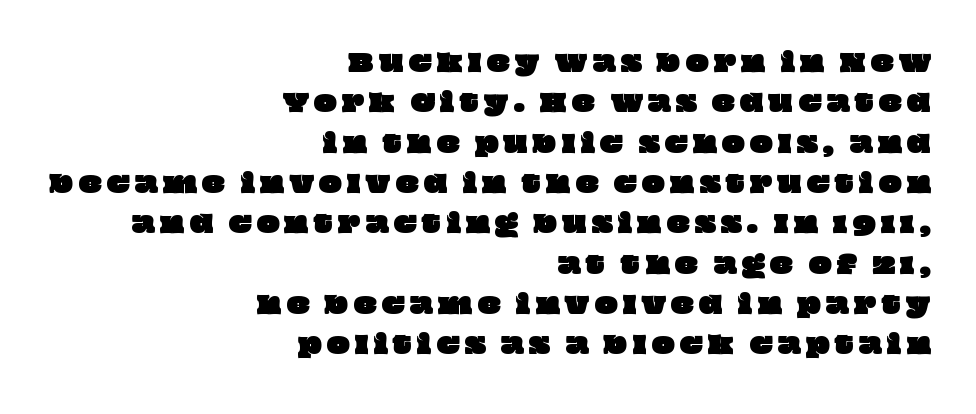
The image shows 24 px text type; set right-aligned, normal line spacing (1.68x), unusually wide letter spacing (+0.21 em), not underlined.
